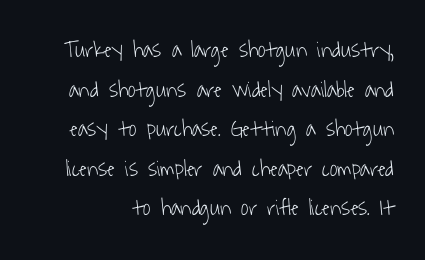
Q: Is the text bold? A: No.
Q: Is the text underlined? A: No.
Q: Is the spacing between letters normal or unusually wide? A: Normal.
